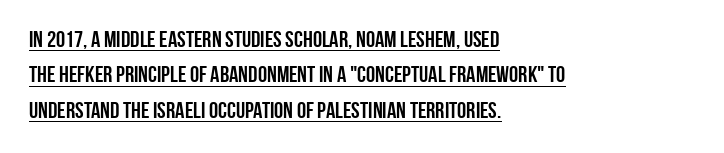
Q: Is the text bold? A: Yes.
Q: Is the text italic (slanted)? A: No, it is upright.
Q: Is the text underlined? A: Yes.
Q: How is the paragraph aligned? A: Left-aligned.
Q: Is the spacing between letters normal or unusually wide? A: Normal.
Q: Is the spacing between lines tight, normal or loose? A: Normal.
